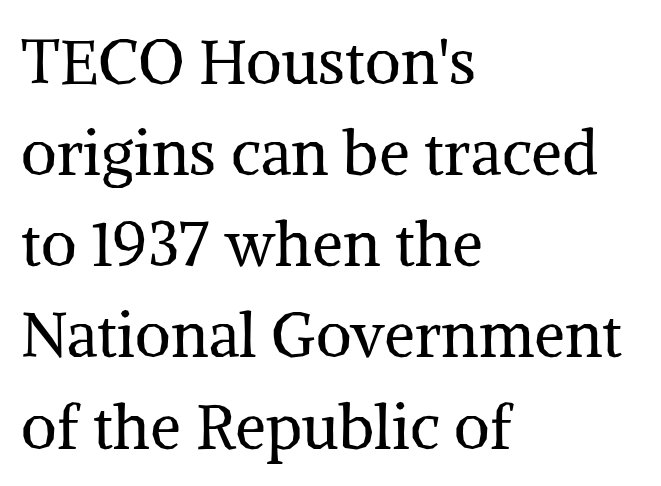
Honestly, the letter spacing is just normal — you wouldn't notice it. The passage shown stacks its lines at a standard gap. Unmarked baselines from the first word to the last. The letters advance in unequal steps, a hallmark of proportional type. All the whitespace from short lines collects on the right.
